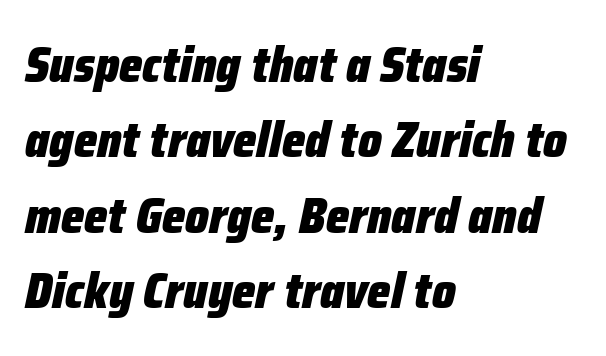
This sample uses plain, unmodified letter spacing. Rows of type keep a routine distance in the vertical direction. Every row of glyphs begins at an identical x-position on the left. A typesetter would call this proportional, since set widths differ per character. It's the slanting kind of type.
